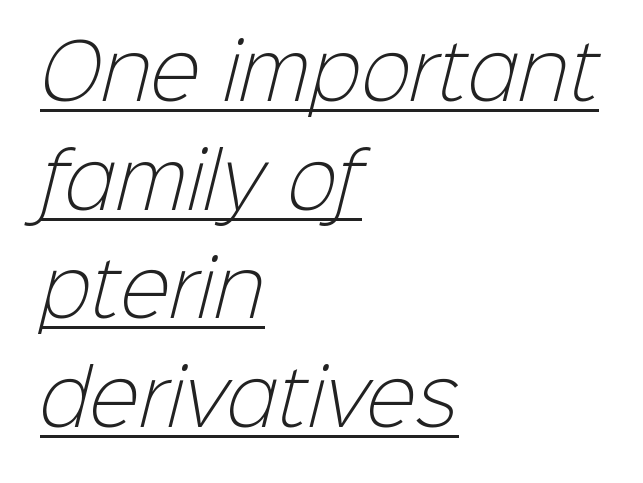
Horizontal alignment here is leftward, the default for most running prose. This rendering employs a face without finishing strokes, i.e., a sans-serif. Do the characters align in a grid? No, the font is proportional. In designer terms, the underline attribute is active on this setting. The type is set solid horizontally, with unmodified tracking. The face looks like a standard text weight, possibly lighter.
